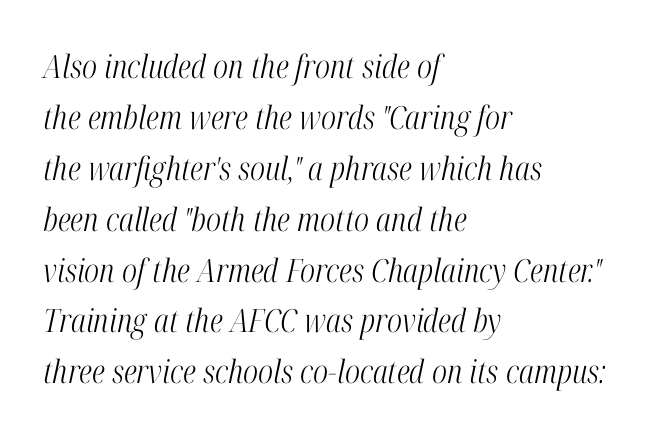
{"serif": "yes", "italic": "yes", "lean": "right", "slant_degrees": 12, "bold": "no", "weight": "light", "width": "condensed", "stroke_contrast": "high", "x_height": "medium", "monospaced": "no", "underline": "no", "align": "left", "line_spacing": "normal", "line_spacing_ratio": 1.59, "letter_spacing": "normal", "letter_spacing_em": 0.0, "glyph_px": 32}
